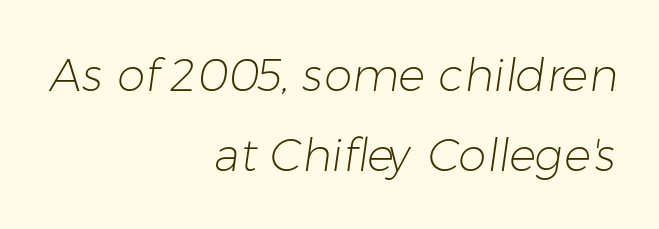
In terms of letterspacing, this is plain default setting. Type without underlining. You could not count columns in this text — the font is proportionally spaced. Stems here are at most as thick as an everyday book face. If you drew a ruler down the right edge, every line would touch it.
